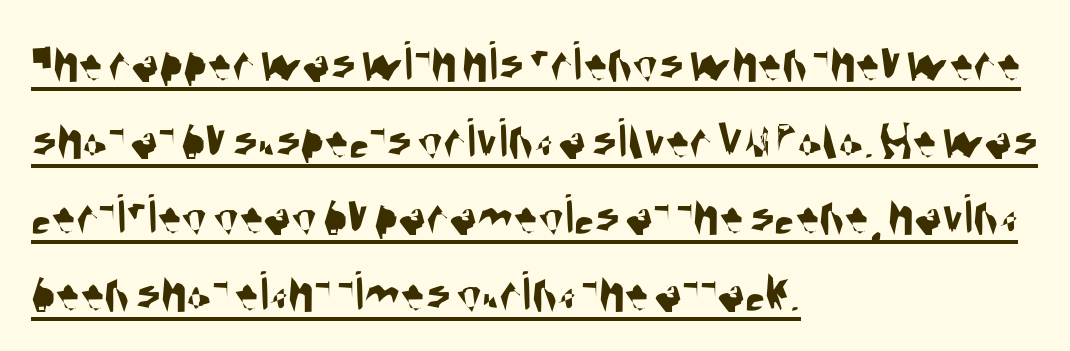
The image shows 58 px condensed sans-serif type; set left-aligned, normal line spacing (1.32x), normal letter spacing, underlined; medium stroke contrast and a large x-height.
